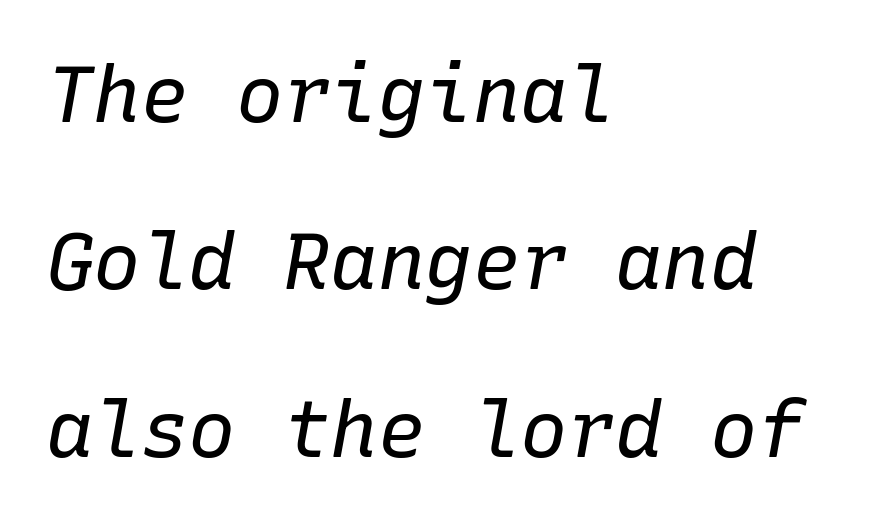
The image shows 79 px regular-weight type, italic (leaning right), monospaced; set left-aligned, loose line spacing (2.12x), normal letter spacing, not underlined; low stroke contrast and a medium x-height.
